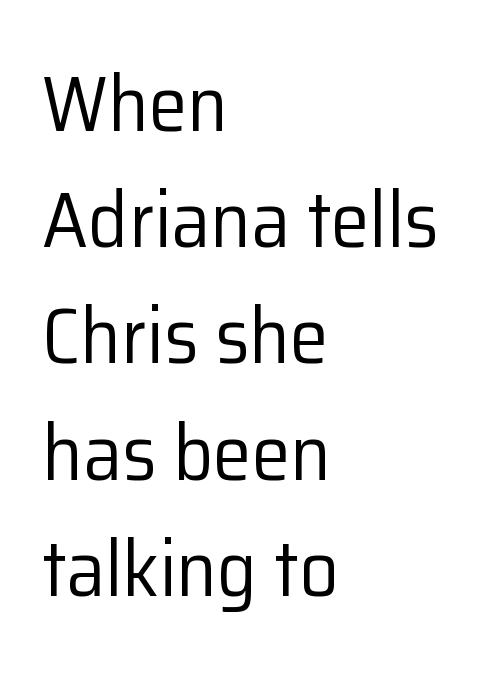
Q: Is the text bold? A: No.
Q: Is the text italic (slanted)? A: No, it is upright.
Q: Is the typeface a serif or a sans-serif typeface? A: Sans-serif.
Q: Is the text underlined? A: No.
Q: How is the paragraph aligned? A: Left-aligned.
Q: Is the spacing between letters normal or unusually wide? A: Normal.
Q: Is the spacing between lines tight, normal or loose? A: Normal.
Q: Width (condensed, normal, or wide)? A: Normal.
Q: Stroke contrast? A: Low.
Q: x-height? A: Medium.
Q: Monospaced? A: No.
